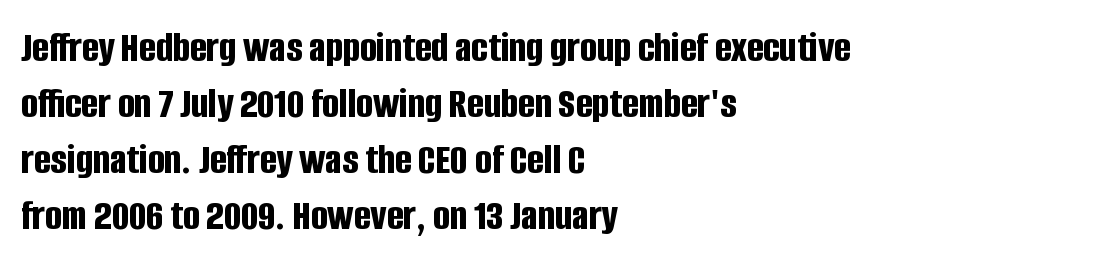
The foot of each line stays bare and open. Typesetter's note: full bold, strokes at maximum text heaviness. The line texture is even and compact thanks to regular tracking. Line spacing here is normal.
